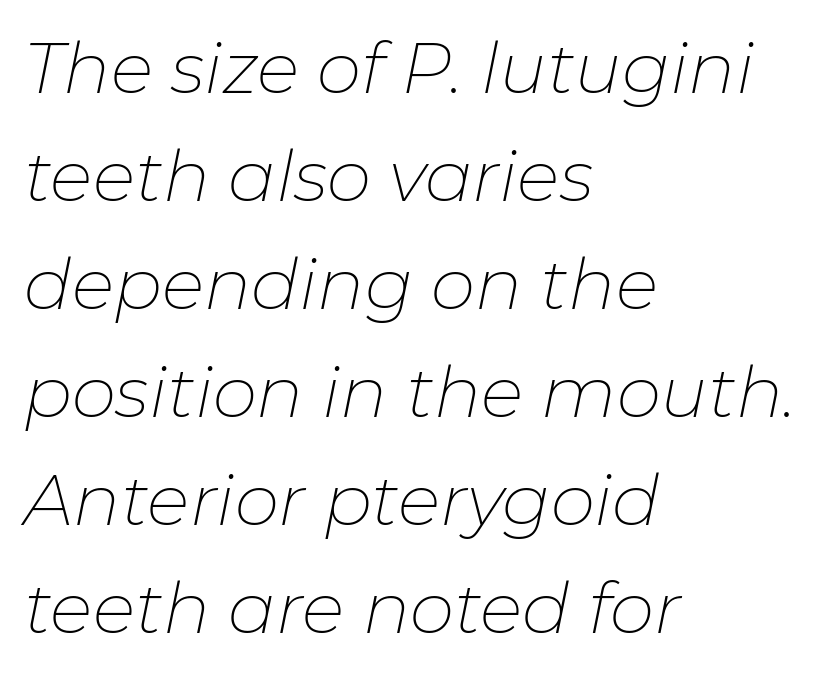
{"italic": "yes", "lean": "right", "slant_degrees": 11, "bold": "no", "weight": "thin", "width": "normal", "stroke_contrast": "low", "x_height": "medium", "monospaced": "no", "underline": "no", "align": "left", "line_spacing": "normal", "line_spacing_ratio": 1.52, "letter_spacing": "normal", "letter_spacing_em": 0.0, "glyph_px": 71}
